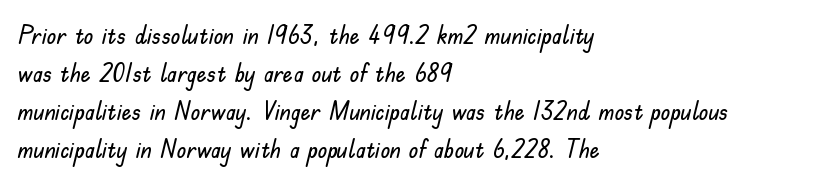
The image shows 25 px text type; set left-aligned, normal line spacing (1.52x), normal letter spacing, not underlined.
